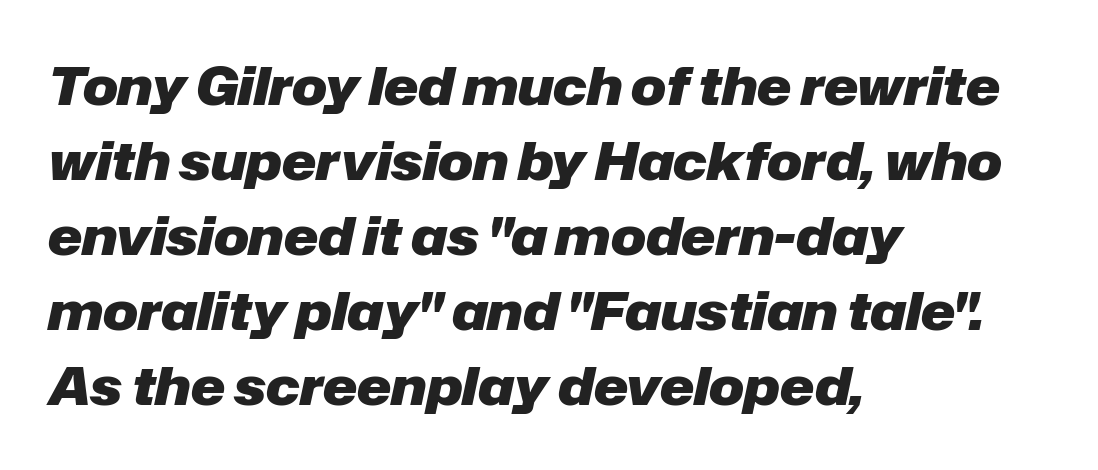
The image shows 52 px heavy type, italic (leaning right); set left-aligned, normal line spacing (1.44x), normal letter spacing, not underlined; low stroke contrast and a medium x-height.
